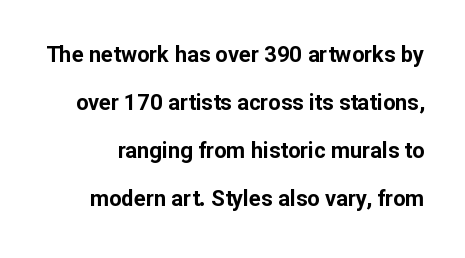
In terms of posture, this sample is upright. Airy leading. Bare-footed words on every line. Between one letter and the next there's only the usual sliver of space. The font is running at its bold setting.
